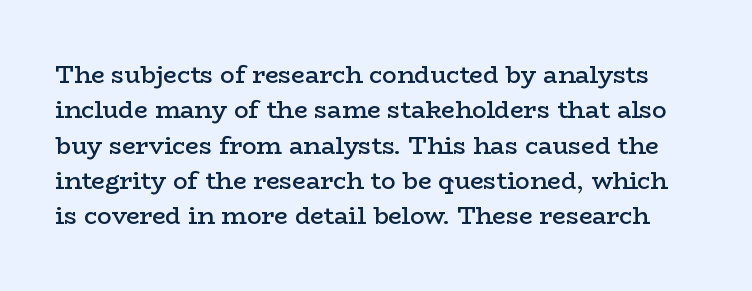
Nope, not italic — everything's standing straight. The sample has been set in demibold, a notch under bold. Glyph-to-glyph distance matches everyday printed text. One glance says typical: line gaps are just what's usual.
